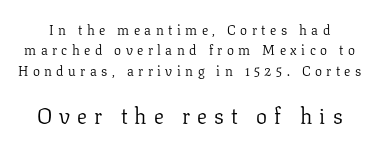
Q: Is the text bold? A: No.
Q: Is the text italic (slanted)? A: No, it is upright.
Q: Is the text underlined? A: No.
Q: Is the spacing between letters normal or unusually wide? A: Unusually wide.
Q: Is the spacing between lines tight, normal or loose? A: Normal.
Q: Which block of text is set in a larger size, the first (top) or the second (bottom)? A: The second (bottom) one.
